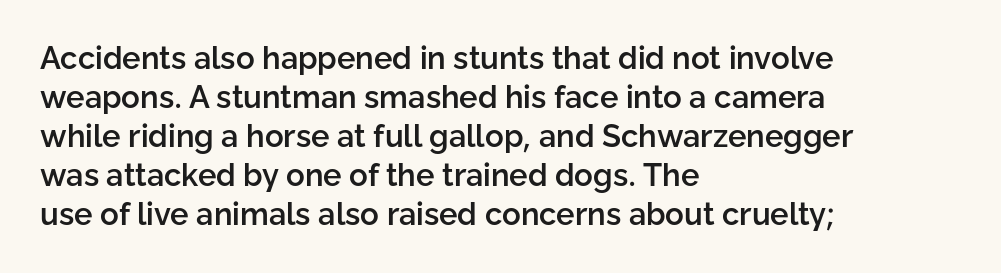
Q: Is the text bold? A: Semi-bold.
Q: Is the text italic (slanted)? A: No, it is upright.
Q: Is the typeface a serif or a sans-serif typeface? A: Sans-serif.
Q: Is the text underlined? A: No.
Q: How is the paragraph aligned? A: Left-aligned.
Q: Is the spacing between letters normal or unusually wide? A: Normal.
Q: Is the spacing between lines tight, normal or loose? A: Normal.
Q: Width (condensed, normal, or wide)? A: Normal.
Q: Stroke contrast? A: Low.
Q: x-height? A: Medium.
Q: Monospaced? A: No.
